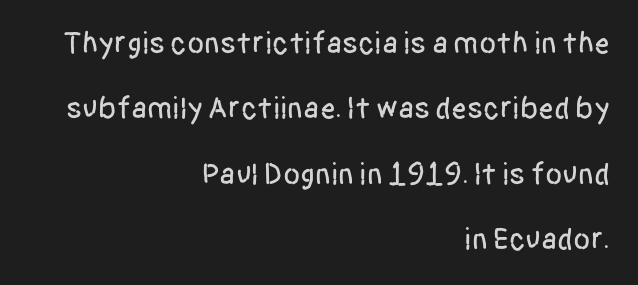
The image shows 31 px condensed sans-serif type, upright; set right-aligned, loose line spacing (2.11x), normal letter spacing, not underlined; low stroke contrast and a large x-height.
